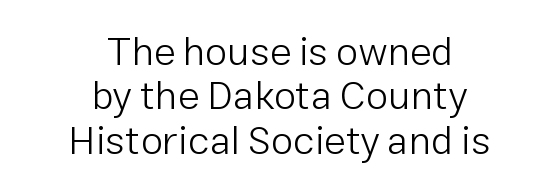
{"serif": "no", "italic": "no", "bold": "no", "weight": "light", "width": "normal", "stroke_contrast": "low", "x_height": "medium", "monospaced": "no", "underline": "no", "align": "center", "line_spacing": "tight", "line_spacing_ratio": 1.11, "letter_spacing": "normal", "letter_spacing_em": 0.0, "glyph_px": 40}
